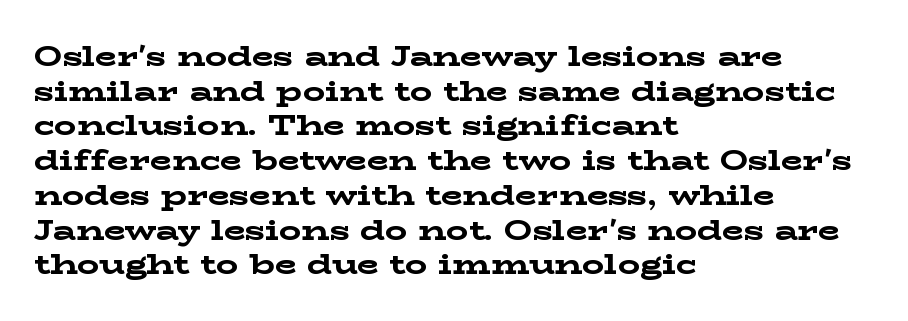
{"serif": "yes", "italic": "no", "bold": "yes", "weight": "bold", "width": "wide", "stroke_contrast": "low", "x_height": "medium", "monospaced": "no", "underline": "no", "align": "left", "line_spacing_ratio": 1.24, "letter_spacing": "normal", "letter_spacing_em": 0.0, "glyph_px": 28}
